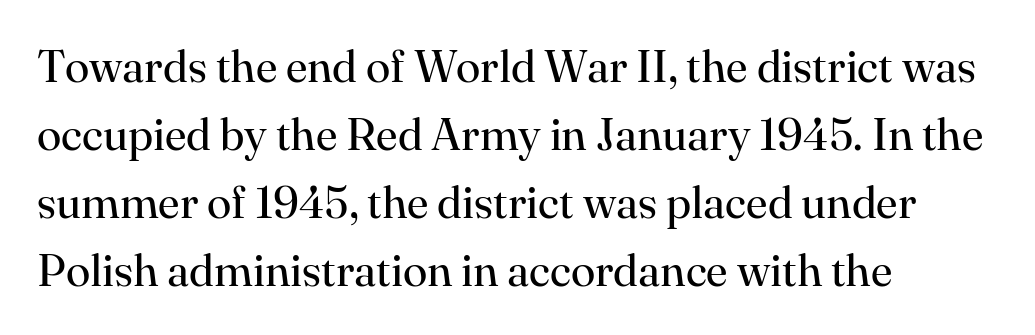
Italic: no, the glyphs are upright roman. Is this a fixed-width face? No — the glyphs have proportional, varying widths. Unlike a clean sans, this face finishes its strokes with serifs. Nothing unusual about the tracking: characters are spaced as the font intends.
